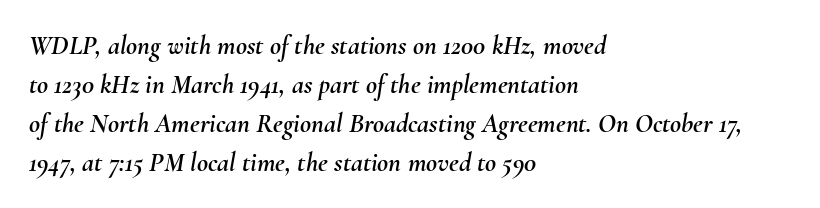
The image shows 27 px text type, italic (leaning right); set left-aligned, normal line spacing (1.44x), normal letter spacing, not underlined.
